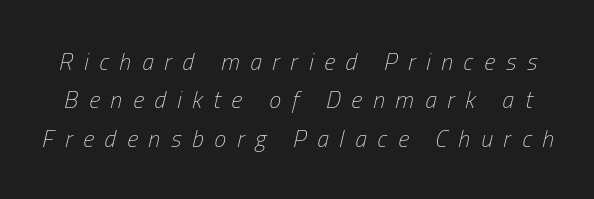
The axis of the letterforms is tilted away from vertical. Ink coverage per letter is moderate at most. The leading is moderate, giving the passage an even texture. Spacing between characters has been opened up far beyond the box default. Has an underline been added? It has not.
